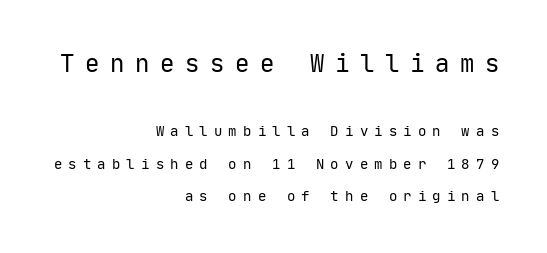
{"italic": "no", "bold": "no", "underline": "no", "align": "right", "line_spacing": "loose", "line_spacing_ratio": 2.3, "letter_spacing": "wide", "letter_spacing_em": 0.44, "larger_block": "first", "size_ratio": 1.71, "glyph_px": 24}
